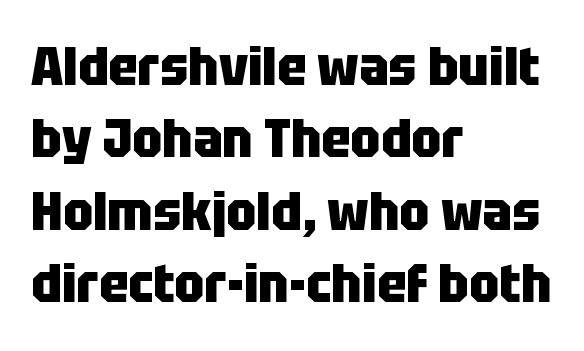
The letters carry no serifs — their stems end cleanly without finishing strokes. Ascenders rise straight up at ninety degrees. Letters rest on an invisible, unmarked baseline. The passage shown is typed in a proportional face where columns would drift.
